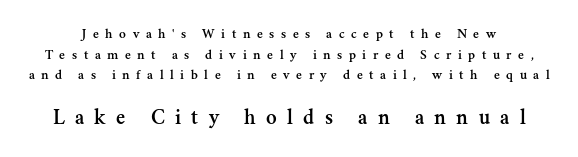
Q: Is the text italic (slanted)? A: No, it is upright.
Q: Is the text underlined? A: No.
Q: Is the spacing between letters normal or unusually wide? A: Unusually wide.
Q: Is the spacing between lines tight, normal or loose? A: Normal.
Q: Which block of text is set in a larger size, the first (top) or the second (bottom)? A: The second (bottom) one.
